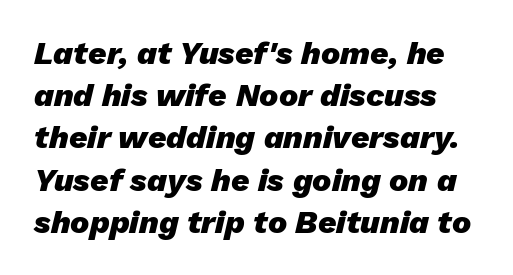
Q: Is the text bold? A: Yes.
Q: Is the text italic (slanted)? A: Yes, it leans right by about 13 degrees.
Q: Is the text underlined? A: No.
Q: Is the spacing between letters normal or unusually wide? A: Normal.
Q: Is the spacing between lines tight, normal or loose? A: Normal.
Q: Width (condensed, normal, or wide)? A: Normal.
Q: Stroke contrast? A: Low.
Q: x-height? A: Medium.
Q: Monospaced? A: No.
